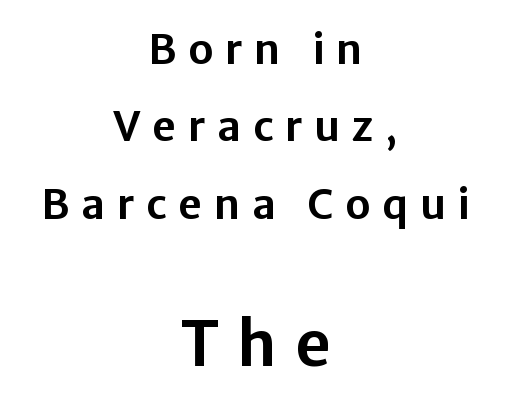
Q: Is the text italic (slanted)? A: No, it is upright.
Q: Is the typeface a serif or a sans-serif typeface? A: Sans-serif.
Q: Is the text underlined? A: No.
Q: How is the paragraph aligned? A: Centered.
Q: Is the spacing between letters normal or unusually wide? A: Unusually wide.
Q: Which block of text is set in a larger size, the first (top) or the second (bottom)? A: The second (bottom) one.
Q: Width (condensed, normal, or wide)? A: Normal.
Q: Stroke contrast? A: Low.
Q: x-height? A: Medium.
Q: Monospaced? A: No.
